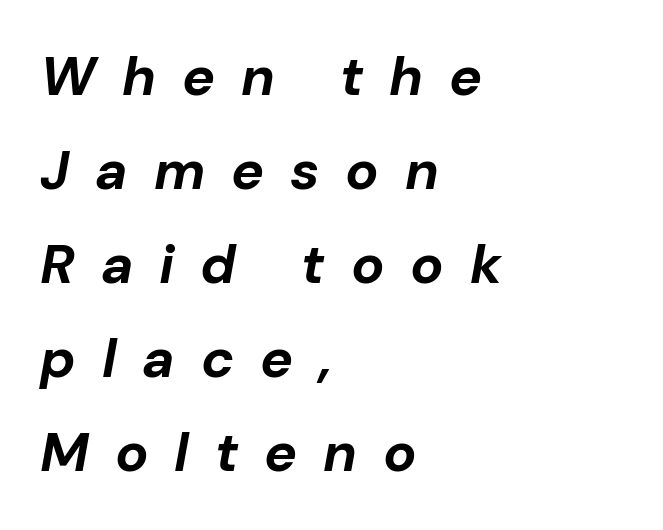
{"italic": "yes", "lean": "right", "slant_degrees": 10, "bold": "yes", "weight": "bold", "width": "normal", "stroke_contrast": "low", "x_height": "medium", "monospaced": "no", "underline": "no", "align": "left", "line_spacing_ratio": 1.71, "letter_spacing": "wide", "letter_spacing_em": 0.47, "glyph_px": 55}
